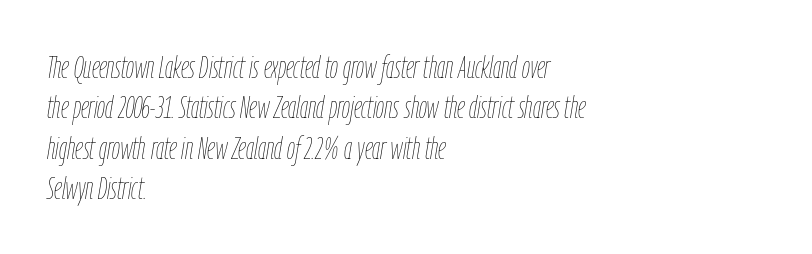
{"italic": "yes", "lean": "right", "slant_degrees": 9, "bold": "no", "weight": "thin", "width": "condensed", "stroke_contrast": "low", "x_height": "medium", "monospaced": "no", "underline": "no", "align": "left", "line_spacing": "normal", "line_spacing_ratio": 1.26, "letter_spacing": "normal", "letter_spacing_em": 0.0, "glyph_px": 32}
